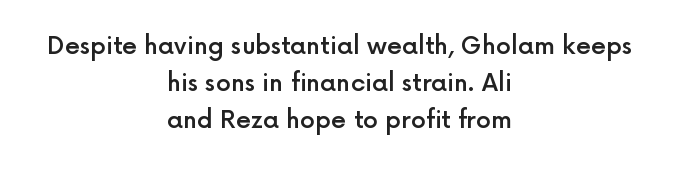
The image shows 24 px text type, upright; set centered, normal line spacing (1.55x), normal letter spacing, not underlined.
